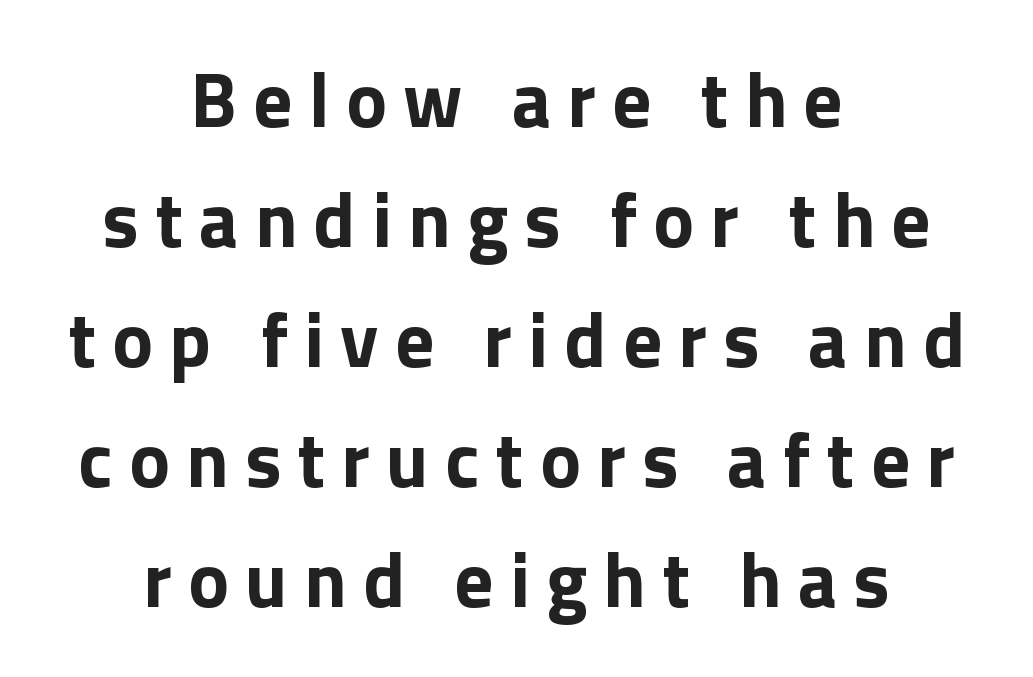
{"serif": "no", "italic": "no", "bold": "yes", "weight": "bold", "width": "normal", "x_height": "medium", "monospaced": "no", "underline": "no", "align": "center", "line_spacing": "normal", "line_spacing_ratio": 1.56, "letter_spacing": "wide", "letter_spacing_em": 0.21, "glyph_px": 77}
